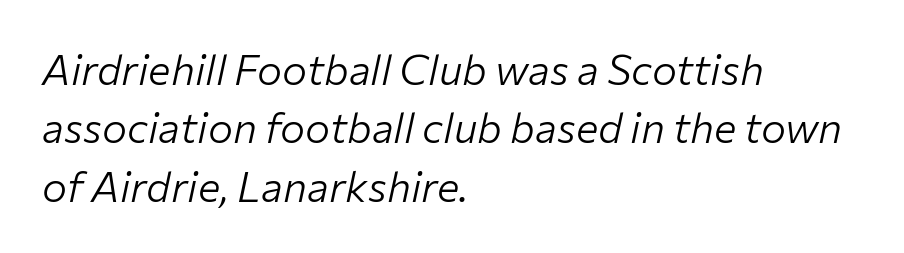
Q: Is the text bold? A: No.
Q: Is the text italic (slanted)? A: Yes, it leans right by about 12 degrees.
Q: Is the text underlined? A: No.
Q: How is the paragraph aligned? A: Left-aligned.
Q: Is the spacing between letters normal or unusually wide? A: Normal.
Q: Is the spacing between lines tight, normal or loose? A: Normal.
Q: Width (condensed, normal, or wide)? A: Normal.
Q: Stroke contrast? A: Low.
Q: x-height? A: Medium.
Q: Monospaced? A: No.
